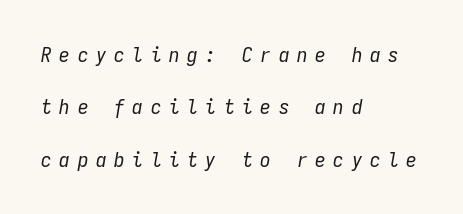
Q: Is the text bold? A: No.
Q: Is the text italic (slanted)? A: Yes, it leans right by about 9 degrees.
Q: Is the text underlined? A: No.
Q: How is the paragraph aligned? A: Left-aligned.
Q: Is the spacing between letters normal or unusually wide? A: Unusually wide.
Q: Is the spacing between lines tight, normal or loose? A: Loose.
